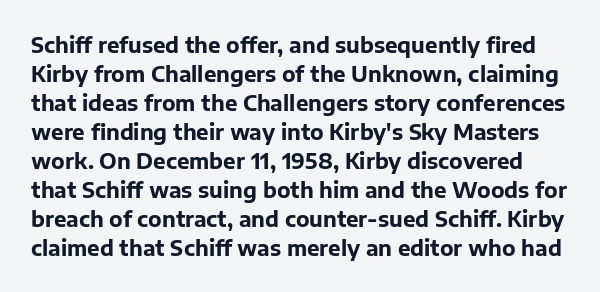
Beneath every word, the page is bare. In terms of posture, this sample is upright. Regular leading. Typesetter's note: full bold, strokes at maximum text heaviness. Each word holds together tightly as a unit, with standard inter-letter gaps.
